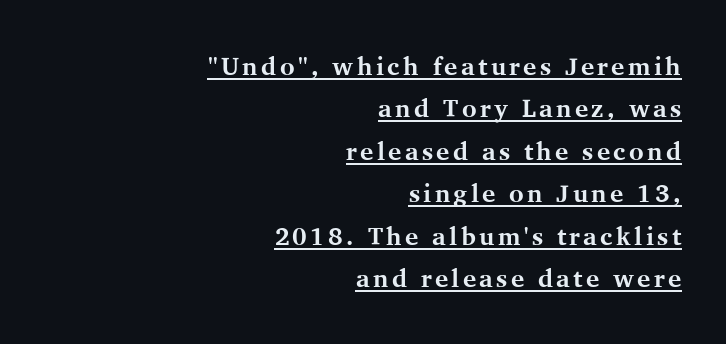
The image shows 25 px bold type, upright; set right-aligned, normal line spacing (1.7x), underlined.
